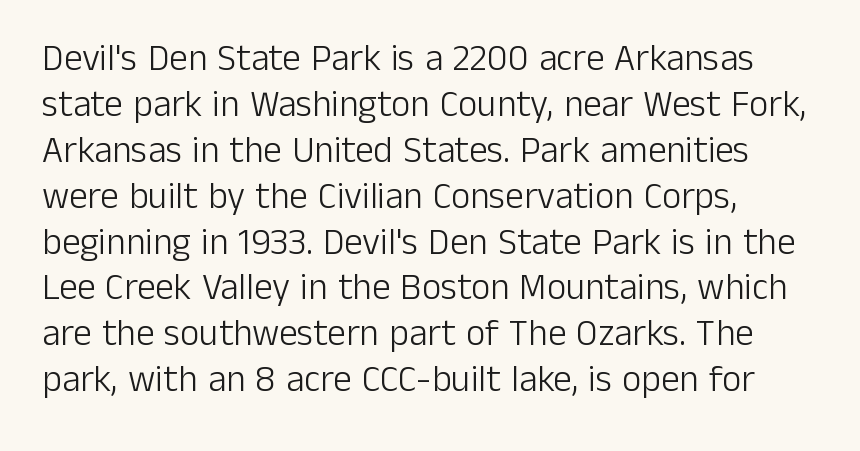
{"serif": "no", "italic": "no", "bold": "no", "weight": "light", "width": "normal", "stroke_contrast": "low", "x_height": "medium", "monospaced": "no", "underline": "no", "align": "left", "line_spacing_ratio": 1.24, "letter_spacing": "normal", "letter_spacing_em": 0.0, "glyph_px": 37}
